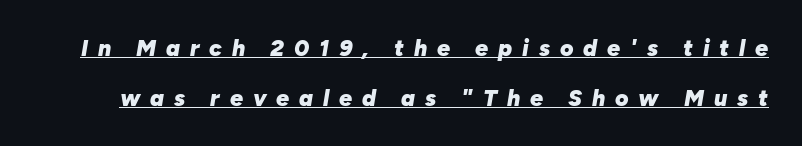
{"italic": "yes", "lean": "right", "slant_degrees": 10, "bold": "yes", "underline": "yes", "line_spacing": "loose", "line_spacing_ratio": 2.17, "letter_spacing": "wide", "letter_spacing_em": 0.43, "glyph_px": 23}
